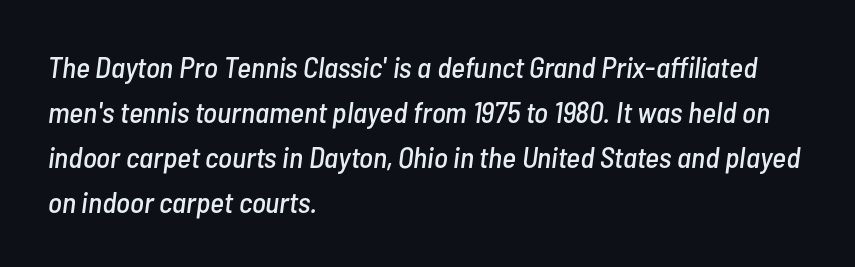
Q: Is the text italic (slanted)? A: Yes, it leans right by about 7 degrees.
Q: Is the text underlined? A: No.
Q: How is the paragraph aligned? A: Left-aligned.
Q: Is the spacing between letters normal or unusually wide? A: Normal.
Q: Is the spacing between lines tight, normal or loose? A: Normal.
Q: Width (condensed, normal, or wide)? A: Condensed.
Q: Stroke contrast? A: Low.
Q: x-height? A: Medium.
Q: Monospaced? A: No.
